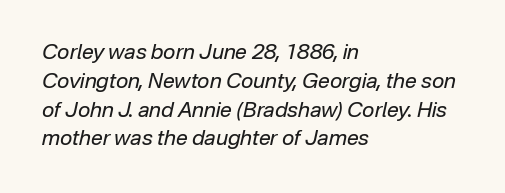
Q: Is the text bold? A: No.
Q: Is the text italic (slanted)? A: Yes, it leans right by about 12 degrees.
Q: Is the text underlined? A: No.
Q: How is the paragraph aligned? A: Left-aligned.
Q: Is the spacing between letters normal or unusually wide? A: Normal.
Q: Is the spacing between lines tight, normal or loose? A: Normal.
